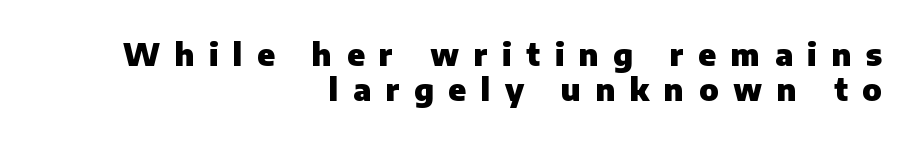
{"serif": "no", "italic": "no", "bold": "yes", "weight": "heavy", "width": "normal", "stroke_contrast": "low", "x_height": "medium", "monospaced": "no", "underline": "no", "align": "right", "line_spacing": "tight", "line_spacing_ratio": 1.12, "letter_spacing": "wide", "letter_spacing_em": 0.47, "glyph_px": 31}
